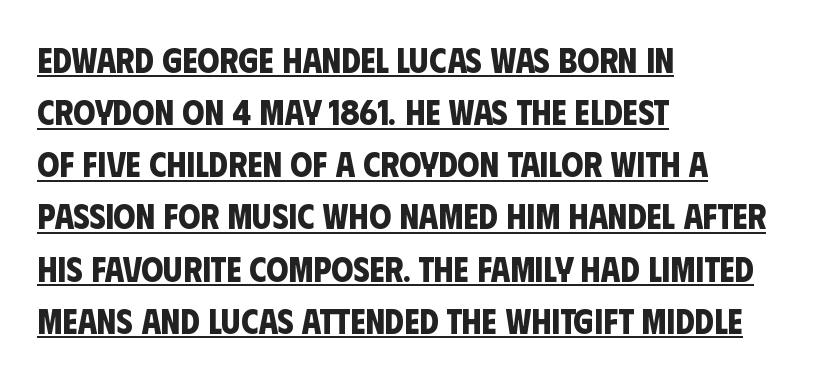
Q: Is the text bold? A: Yes.
Q: Is the typeface a serif or a sans-serif typeface? A: Sans-serif.
Q: Is the text underlined? A: Yes.
Q: How is the paragraph aligned? A: Left-aligned.
Q: Is the spacing between letters normal or unusually wide? A: Normal.
Q: Is the spacing between lines tight, normal or loose? A: Normal.
Q: Width (condensed, normal, or wide)? A: Condensed.
Q: Stroke contrast? A: Low.
Q: x-height? A: Large.
Q: Monospaced? A: No.
